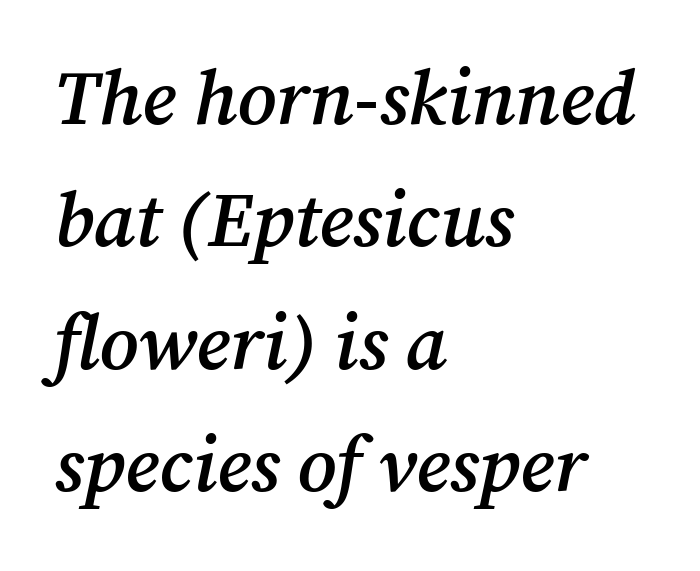
Q: Is the text bold? A: Semi-bold.
Q: Is the text italic (slanted)? A: Yes, it leans right by about 12 degrees.
Q: Is the typeface a serif or a sans-serif typeface? A: Serif.
Q: Is the text underlined? A: No.
Q: How is the paragraph aligned? A: Left-aligned.
Q: Is the spacing between letters normal or unusually wide? A: Normal.
Q: Is the spacing between lines tight, normal or loose? A: Normal.
Q: Width (condensed, normal, or wide)? A: Normal.
Q: Stroke contrast? A: Medium.
Q: x-height? A: Medium.
Q: Monospaced? A: No.
